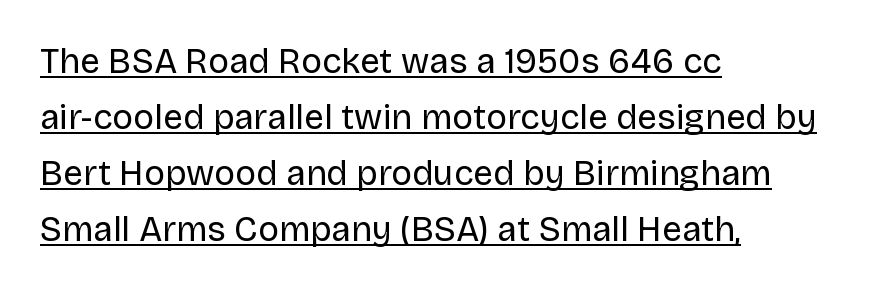
{"serif": "no", "italic": "no", "bold": "no", "weight": "regular", "width": "normal", "stroke_contrast": "low", "x_height": "large", "monospaced": "no", "underline": "yes", "align": "left", "line_spacing": "normal", "line_spacing_ratio": 1.6, "letter_spacing": "normal", "letter_spacing_em": 0.0, "glyph_px": 35}
